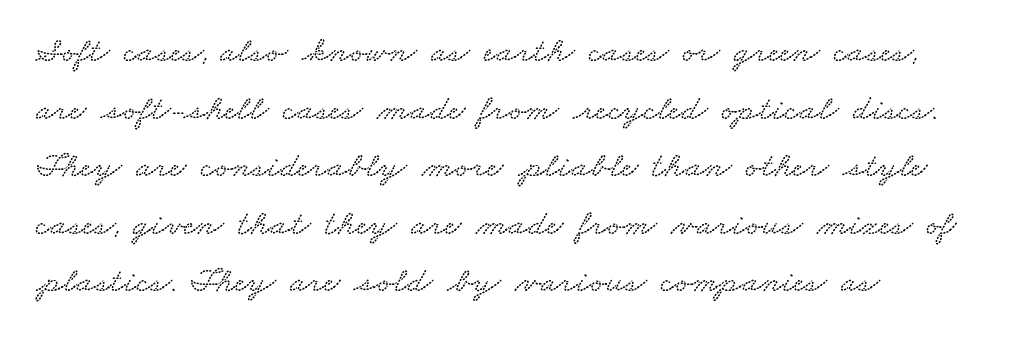
The image shows 36 px wide type; set left-aligned, normal line spacing (1.6x), normal letter spacing, not underlined; low stroke contrast and a small x-height.
